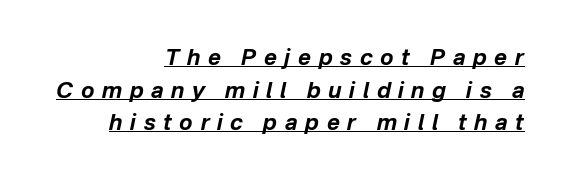
{"italic": "yes", "lean": "right", "slant_degrees": 12, "bold": "yes", "underline": "yes", "align": "right", "line_spacing": "normal", "line_spacing_ratio": 1.48, "letter_spacing": "wide", "letter_spacing_em": 0.35, "glyph_px": 22}
